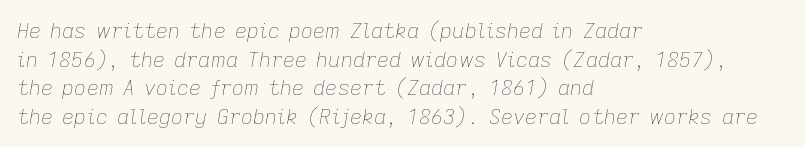
{"italic": "yes", "lean": "right", "slant_degrees": 9, "bold": "no", "underline": "no", "align": "left", "line_spacing": "normal", "line_spacing_ratio": 1.36, "letter_spacing": "normal", "letter_spacing_em": 0.0, "glyph_px": 21}
